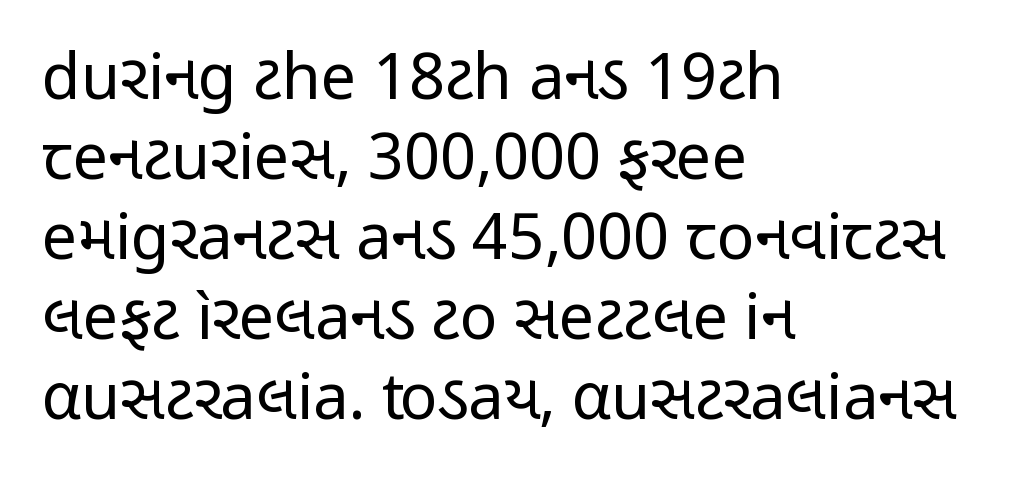
{"serif": "no", "italic": "no", "bold": "no", "weight": "regular", "width": "condensed", "stroke_contrast": "low", "x_height": "medium", "monospaced": "no", "underline": "no", "align": "left", "line_spacing": "normal", "line_spacing_ratio": 1.27, "letter_spacing": "normal", "letter_spacing_em": 0.0, "glyph_px": 63}
